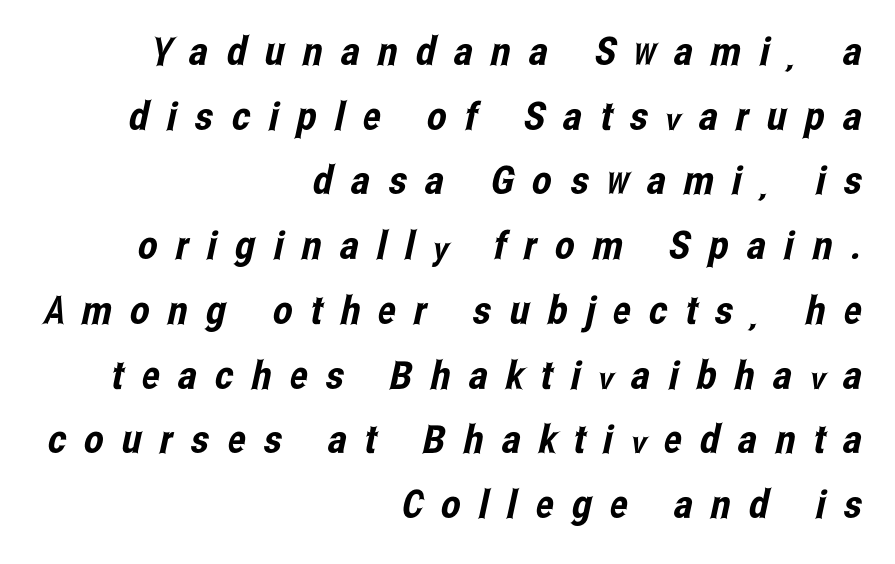
The image shows 39 px condensed sans-serif type; set right-aligned, normal line spacing (1.66x), unusually wide letter spacing (+0.47 em), not underlined; low stroke contrast and a medium x-height.
